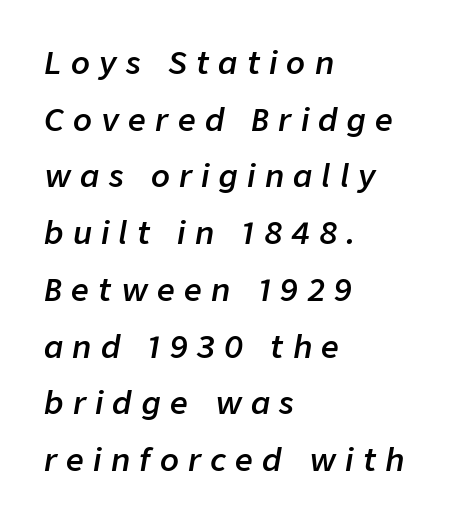
The image shows 31 px semibold type, italic (leaning right); set left-aligned, line spacing 1.83x, unusually wide letter spacing (+0.3 em), not underlined; low stroke contrast and a medium x-height.
